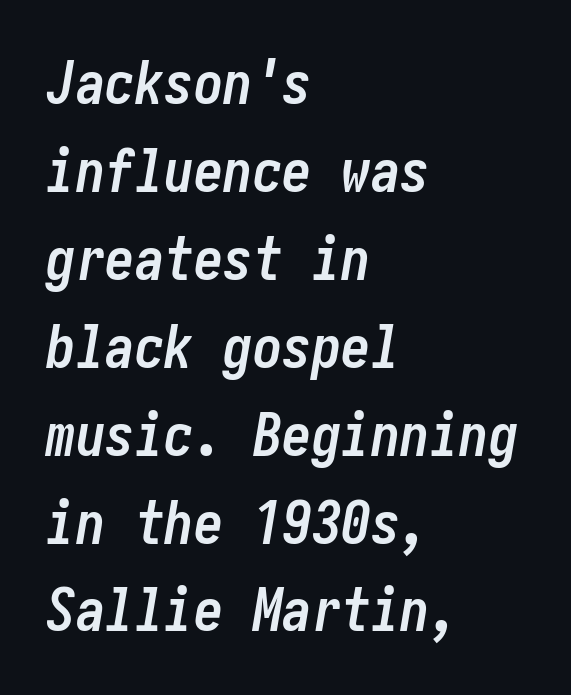
There's an unmistakable incline to the writing here. A typesetter would call this zero additional tracking. Evenly set lines give the paragraph a standard silhouette. Typeset ragged right — the left edge is the straight one.
